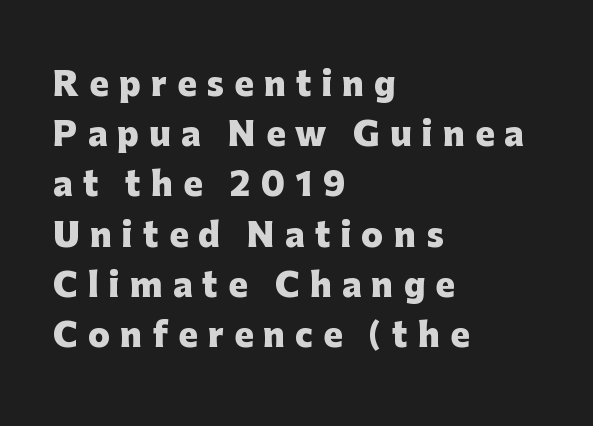
Q: Is the text bold? A: Yes.
Q: Is the text italic (slanted)? A: No, it is upright.
Q: Is the typeface a serif or a sans-serif typeface? A: Sans-serif.
Q: Is the text underlined? A: No.
Q: How is the paragraph aligned? A: Left-aligned.
Q: Is the spacing between letters normal or unusually wide? A: Unusually wide.
Q: Is the spacing between lines tight, normal or loose? A: Normal.
Q: Width (condensed, normal, or wide)? A: Normal.
Q: Stroke contrast? A: Low.
Q: x-height? A: Medium.
Q: Monospaced? A: No.
